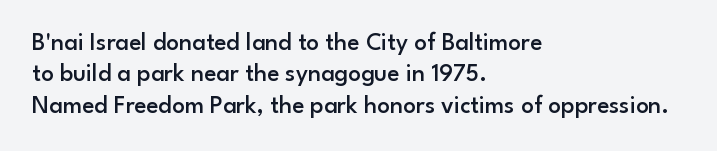
Q: Is the text bold? A: Semi-bold.
Q: Is the text italic (slanted)? A: No, it is upright.
Q: Is the text underlined? A: No.
Q: How is the paragraph aligned? A: Left-aligned.
Q: Is the spacing between letters normal or unusually wide? A: Normal.
Q: Is the spacing between lines tight, normal or loose? A: Normal.
